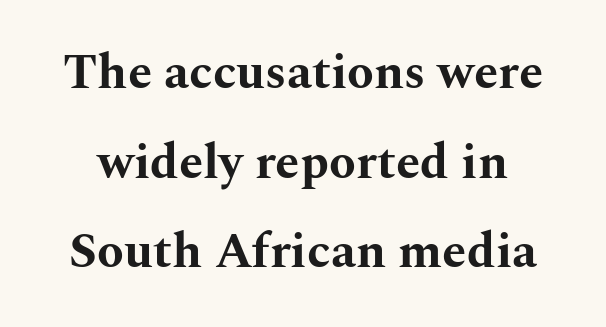
Q: Is the text bold? A: Yes.
Q: Is the text italic (slanted)? A: No, it is upright.
Q: Is the typeface a serif or a sans-serif typeface? A: Serif.
Q: Is the text underlined? A: No.
Q: Is the spacing between letters normal or unusually wide? A: Normal.
Q: Width (condensed, normal, or wide)? A: Wide.
Q: Stroke contrast? A: Medium.
Q: x-height? A: Medium.
Q: Monospaced? A: No.
